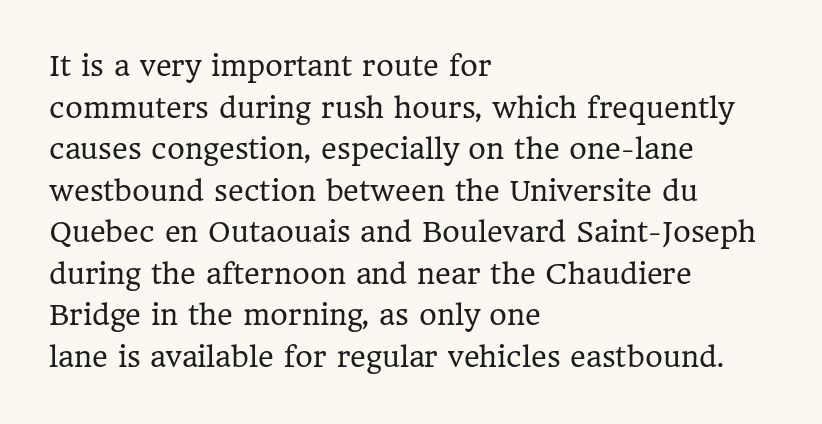
Q: Is the text bold? A: No.
Q: Is the text italic (slanted)? A: No, it is upright.
Q: Is the text underlined? A: No.
Q: How is the paragraph aligned? A: Left-aligned.
Q: Is the spacing between letters normal or unusually wide? A: Normal.
Q: Is the spacing between lines tight, normal or loose? A: Normal.
